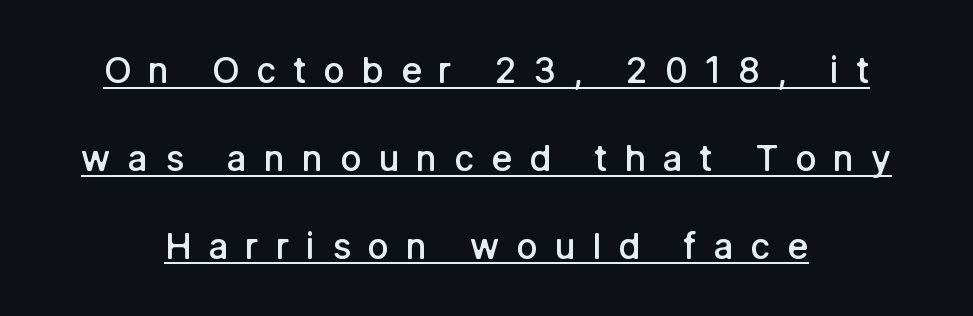
Q: Is the text bold? A: Semi-bold.
Q: Is the text italic (slanted)? A: No, it is upright.
Q: Is the typeface a serif or a sans-serif typeface? A: Sans-serif.
Q: Is the text underlined? A: Yes.
Q: How is the paragraph aligned? A: Centered.
Q: Is the spacing between letters normal or unusually wide? A: Unusually wide.
Q: Is the spacing between lines tight, normal or loose? A: Loose.
Q: Width (condensed, normal, or wide)? A: Normal.
Q: Stroke contrast? A: Low.
Q: x-height? A: Medium.
Q: Monospaced? A: No.
